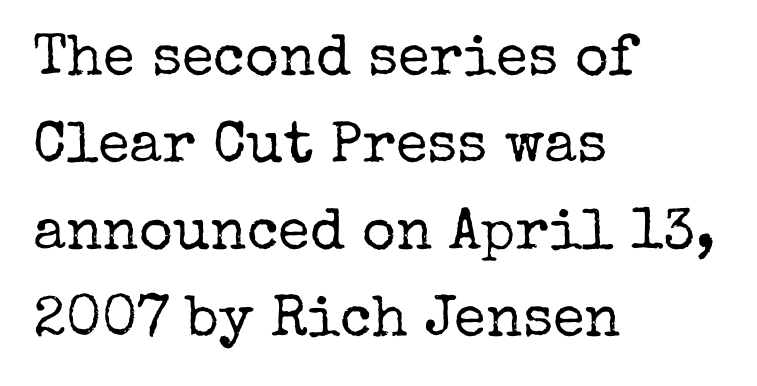
{"serif": "yes", "italic": "no", "bold": "no", "weight": "regular", "width": "normal", "stroke_contrast": "low", "x_height": "medium", "monospaced": "no", "underline": "no", "align": "left", "line_spacing": "normal", "line_spacing_ratio": 1.5, "letter_spacing": "normal", "letter_spacing_em": 0.0, "glyph_px": 58}
